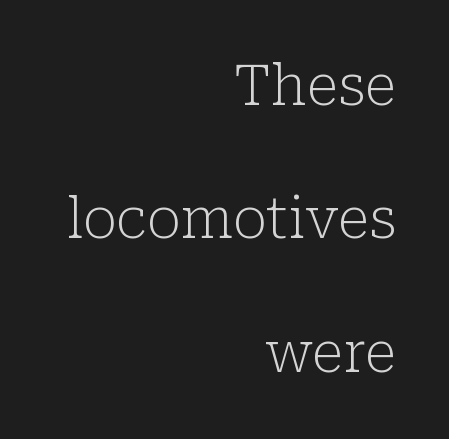
{"serif": "yes", "italic": "no", "bold": "no", "weight": "light", "width": "normal", "stroke_contrast": "low", "x_height": "medium", "monospaced": "no", "underline": "no", "align": "right", "line_spacing": "loose", "line_spacing_ratio": 2.38, "letter_spacing": "normal", "letter_spacing_em": 0.0, "glyph_px": 56}
